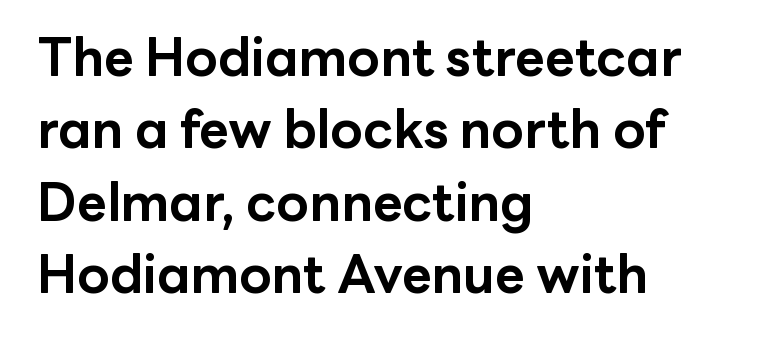
Character widths vary here, with narrow letters taking less room than wide ones. The words here are not underlined. Typesetter's note: full bold, strokes at maximum text heaviness. A classic flush-left, rag-right setting is used for this passage. Honestly, the letter spacing is just normal — you wouldn't notice it.
